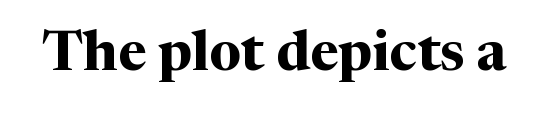
Q: Is the text bold? A: Yes.
Q: Is the text italic (slanted)? A: No, it is upright.
Q: Is the typeface a serif or a sans-serif typeface? A: Serif.
Q: Is the text underlined? A: No.
Q: Is the spacing between letters normal or unusually wide? A: Normal.
Q: Width (condensed, normal, or wide)? A: Normal.
Q: Stroke contrast? A: Medium.
Q: x-height? A: Medium.
Q: Monospaced? A: No.
